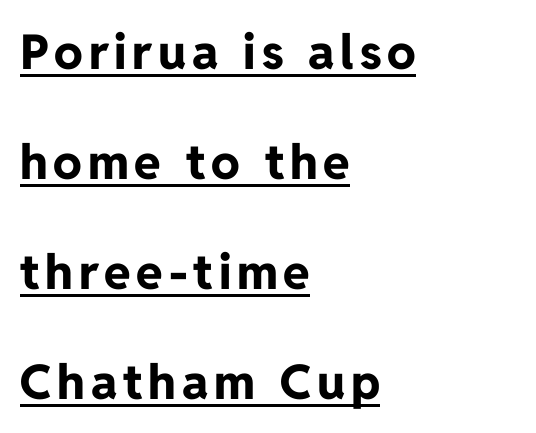
The image shows 48 px bold sans-serif type, upright; set left-aligned, loose line spacing (2.29x), underlined; low stroke contrast and a medium x-height.
